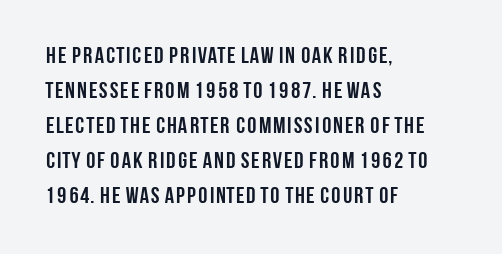
The image shows 23 px bold type, upright; set left-aligned, normal line spacing (1.52x), normal letter spacing, not underlined.
